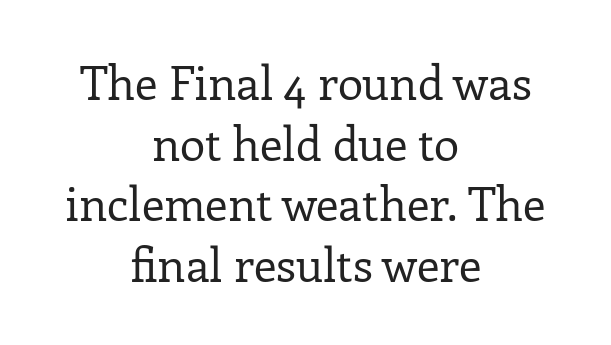
The image shows 46 px regular-weight serif type, upright; set centered, normal line spacing (1.32x), normal letter spacing, not underlined; low stroke contrast and a medium x-height.
